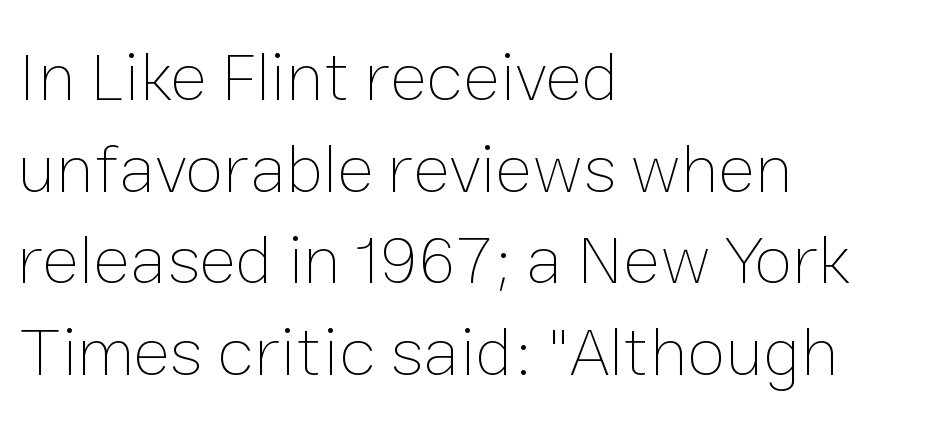
The image shows 70 px thin type, upright; set left-aligned, normal line spacing (1.31x), normal letter spacing, not underlined; low stroke contrast and a medium x-height.
